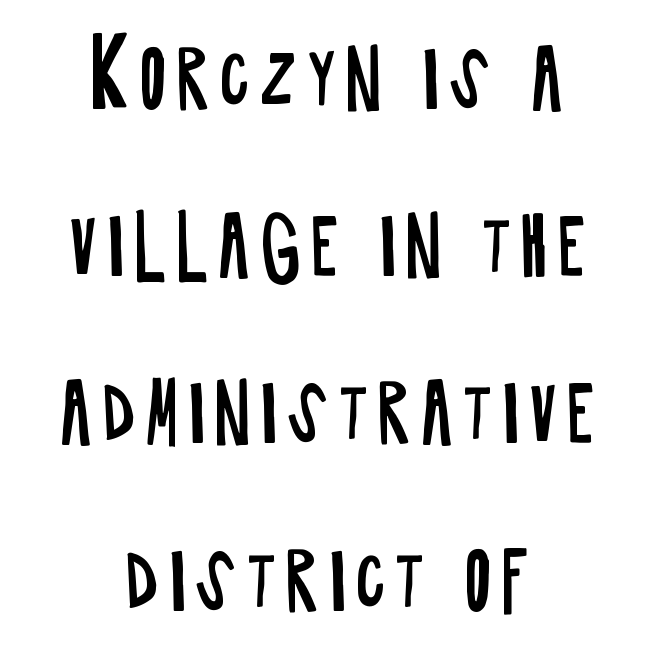
The image shows 76 px regular-weight, condensed sans-serif type, upright; set centered, loose line spacing (2.2x), not underlined; low stroke contrast and a large x-height.
